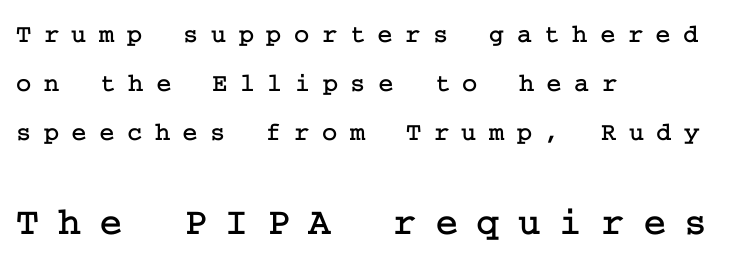
Q: Is the text italic (slanted)? A: No, it is upright.
Q: Is the typeface a serif or a sans-serif typeface? A: Serif.
Q: Is the text underlined? A: No.
Q: How is the paragraph aligned? A: Left-aligned.
Q: Is the spacing between letters normal or unusually wide? A: Unusually wide.
Q: Which block of text is set in a larger size, the first (top) or the second (bottom)? A: The second (bottom) one.
Q: Width (condensed, normal, or wide)? A: Normal.
Q: Stroke contrast? A: Low.
Q: x-height? A: Medium.
